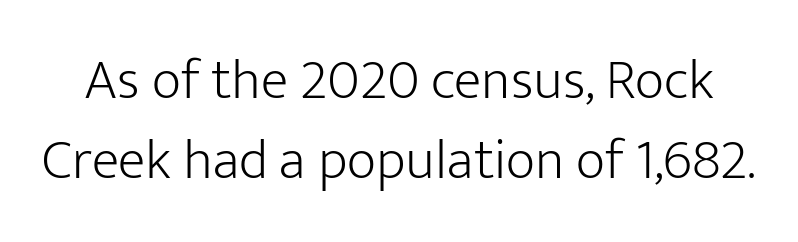
{"serif": "no", "italic": "no", "bold": "no", "weight": "light", "width": "normal", "stroke_contrast": "low", "x_height": "medium", "monospaced": "no", "underline": "no", "line_spacing": "normal", "line_spacing_ratio": 1.4, "letter_spacing": "normal", "letter_spacing_em": 0.0, "glyph_px": 57}
